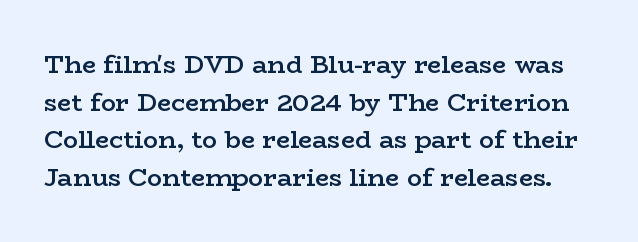
Vertically, the passage feels balanced, rows spaced as you'd expect. It's the straight-up-and-down kind of type. The letters sit at their default tracking, neither squeezed nor spread. A bare baseline throughout the passage.
